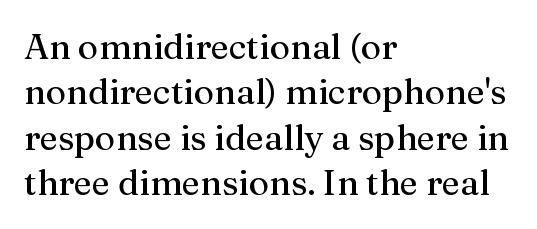
{"serif": "yes", "italic": "no", "width": "normal", "stroke_contrast": "medium", "x_height": "medium", "monospaced": "no", "underline": "no", "align": "left", "line_spacing": "normal", "line_spacing_ratio": 1.3, "letter_spacing": "normal", "letter_spacing_em": 0.0, "glyph_px": 35}
